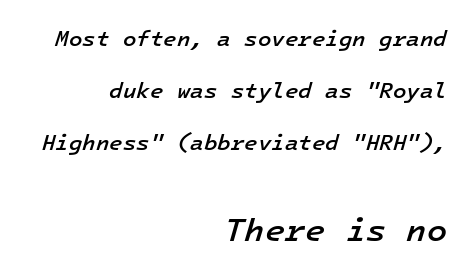
Q: Is the text bold? A: Semi-bold.
Q: Is the text italic (slanted)? A: Yes, it leans right by about 16 degrees.
Q: Is the text underlined? A: No.
Q: How is the paragraph aligned? A: Right-aligned.
Q: Is the spacing between letters normal or unusually wide? A: Normal.
Q: Is the spacing between lines tight, normal or loose? A: Loose.
Q: Which block of text is set in a larger size, the first (top) or the second (bottom)? A: The second (bottom) one.
Q: Width (condensed, normal, or wide)? A: Normal.
Q: Stroke contrast? A: Low.
Q: x-height? A: Medium.
Q: Monospaced? A: Yes.
